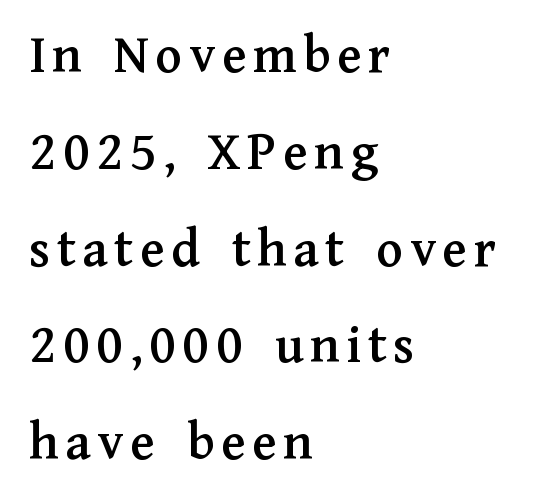
{"serif": "yes", "italic": "no", "width": "normal", "stroke_contrast": "medium", "x_height": "medium", "monospaced": "no", "underline": "no", "align": "left", "line_spacing_ratio": 1.76, "glyph_px": 55}
